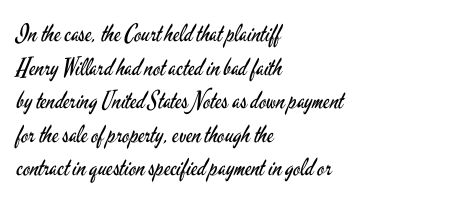
The image shows 24 px text type; set left-aligned, normal line spacing (1.4x), normal letter spacing, not underlined.
